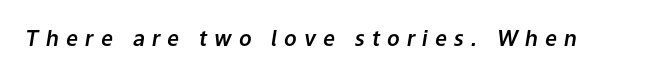
The gaps between neighbouring characters are conspicuously large. The zone under the glyphs is completely vacant. The letters are slanted; this is an italic face.
